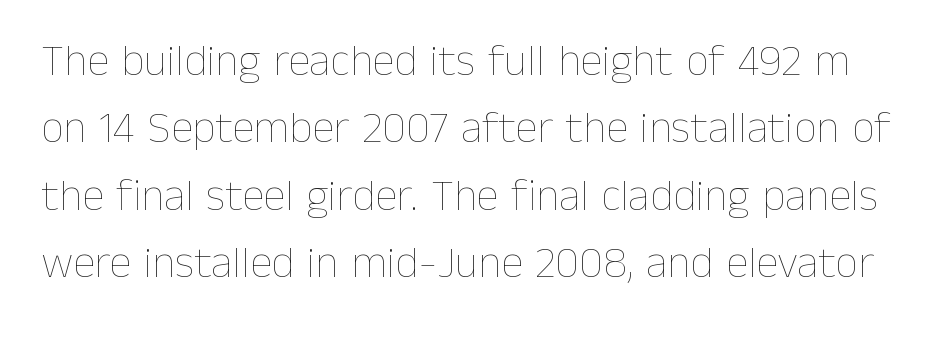
Q: Is the text bold? A: No.
Q: Is the text italic (slanted)? A: No, it is upright.
Q: Is the text underlined? A: No.
Q: Is the spacing between letters normal or unusually wide? A: Normal.
Q: Is the spacing between lines tight, normal or loose? A: Normal.
Q: Width (condensed, normal, or wide)? A: Normal.
Q: Stroke contrast? A: Low.
Q: x-height? A: Medium.
Q: Monospaced? A: No.
